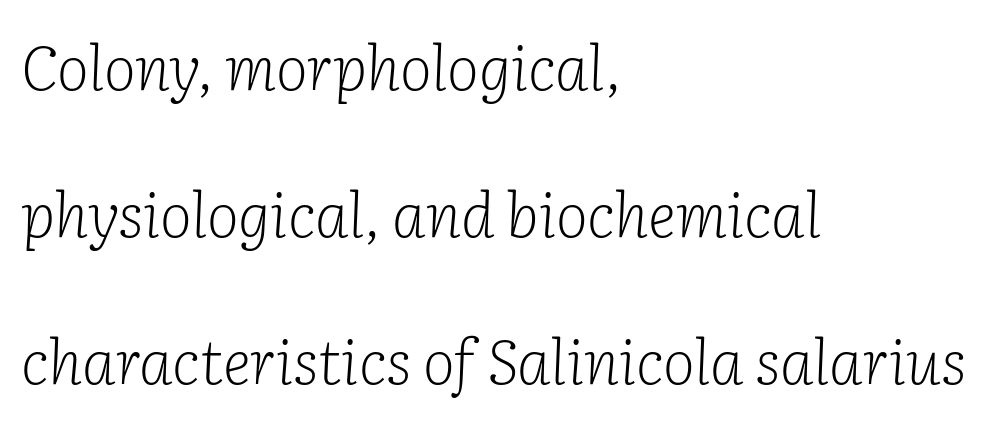
The image shows 61 px light serif type, italic (leaning right); set left-aligned, loose line spacing (2.41x), normal letter spacing, not underlined; low stroke contrast and a medium x-height.
